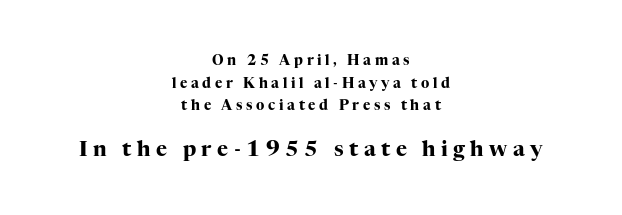
Words float on clear page, feet unadorned. Typesetter's note — lower block bumped up in size, upper block left smaller. These lines are centered, leaving both edges ragged. The letters are spread apart with noticeably loose tracking. In terms of weight, the rendering is a true, heavy bold.
